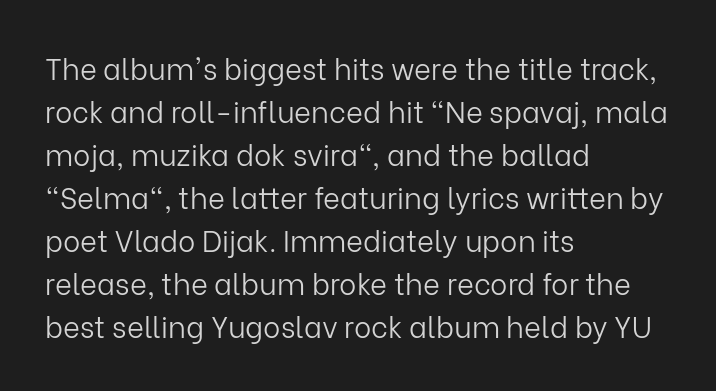
The image shows 29 px light sans-serif type, upright; set left-aligned, normal line spacing (1.48x), normal letter spacing, not underlined; low stroke contrast and a medium x-height.
